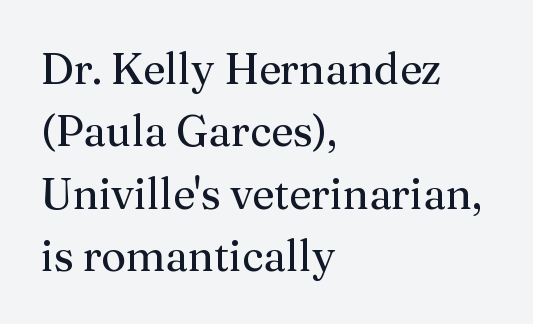
{"serif": "yes", "italic": "no", "bold": "no", "weight": "regular", "width": "normal", "stroke_contrast": "medium", "x_height": "medium", "monospaced": "no", "underline": "no", "align": "left", "line_spacing": "normal", "line_spacing_ratio": 1.45, "letter_spacing": "normal", "letter_spacing_em": 0.0, "glyph_px": 43}
